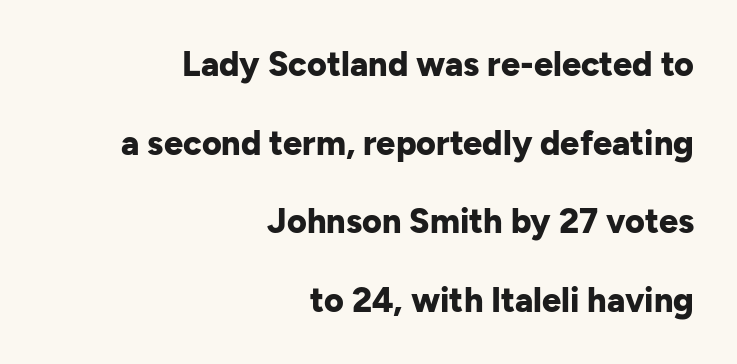
The image shows 34 px bold sans-serif type, upright; set right-aligned, loose line spacing (2.31x), normal letter spacing, not underlined; low stroke contrast and a medium x-height.
